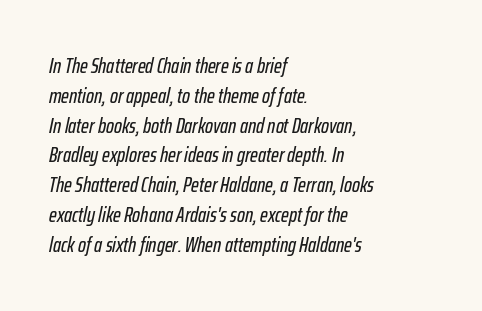
Q: Is the text italic (slanted)? A: Yes, it leans right by about 12 degrees.
Q: Is the text underlined? A: No.
Q: How is the paragraph aligned? A: Left-aligned.
Q: Is the spacing between letters normal or unusually wide? A: Normal.
Q: Is the spacing between lines tight, normal or loose? A: Normal.
